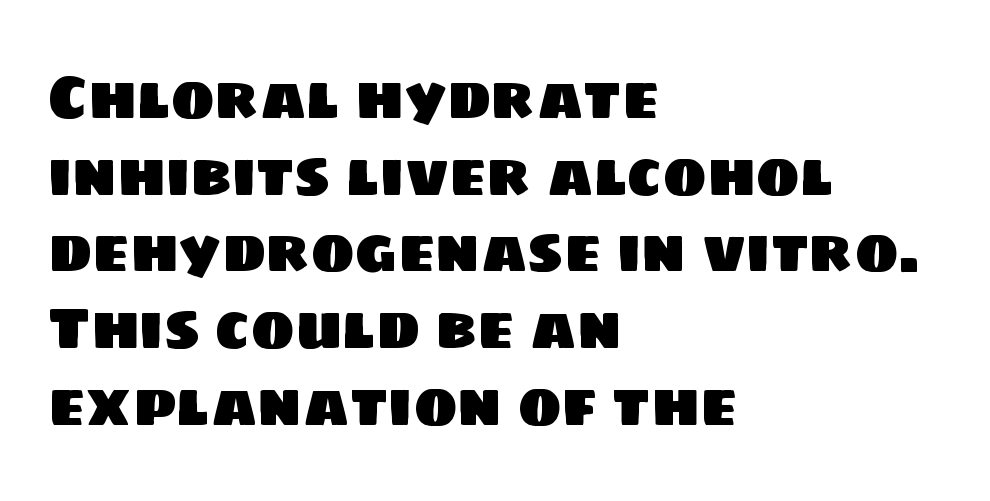
Q: Is the typeface a serif or a sans-serif typeface? A: Sans-serif.
Q: Is the text underlined? A: No.
Q: How is the paragraph aligned? A: Left-aligned.
Q: Is the spacing between letters normal or unusually wide? A: Normal.
Q: Is the spacing between lines tight, normal or loose? A: Normal.
Q: Width (condensed, normal, or wide)? A: Normal.
Q: Stroke contrast? A: Low.
Q: x-height? A: Large.
Q: Monospaced? A: No.
